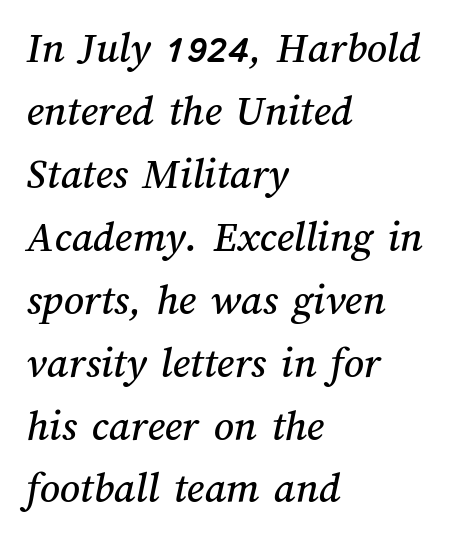
The image shows 44 px text type; set left-aligned, normal line spacing (1.43x), normal letter spacing, not underlined; medium stroke contrast and a medium x-height.
